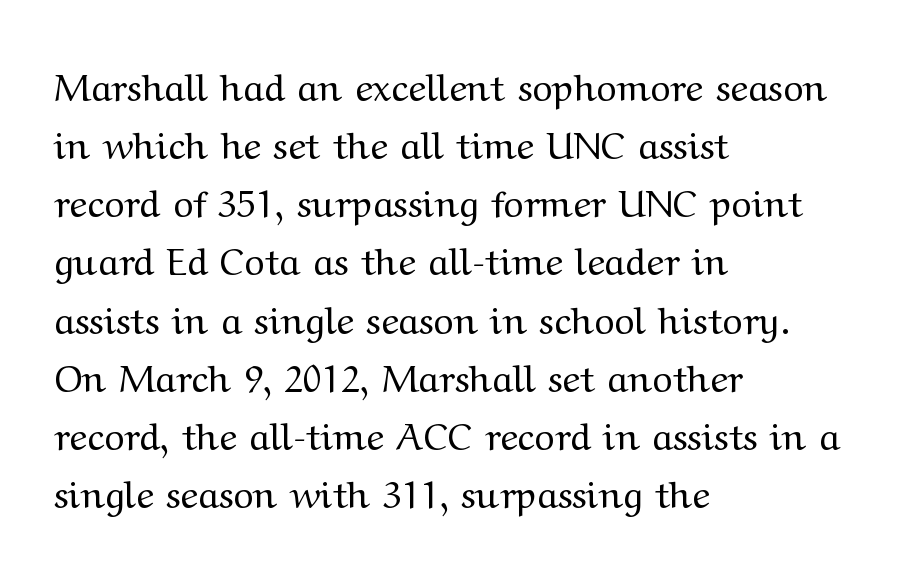
The foot of each line stays bare and open. Does the type have serifs? Yes, each stem ends in a small foot. The vertical gap from one line to the next is medium. Between one letter and the next there's only the usual sliver of space. Italic? Not at all — the glyphs are vertical.
